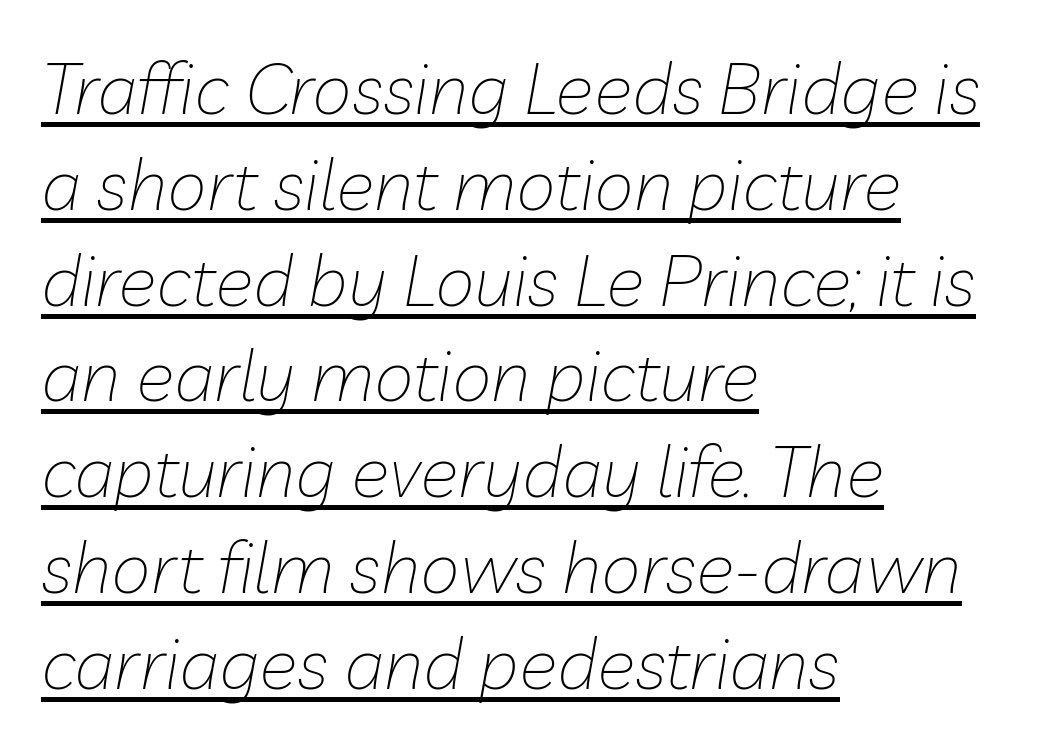
Q: Is the text bold? A: No.
Q: Is the text italic (slanted)? A: Yes, it leans right by about 10 degrees.
Q: Is the text underlined? A: Yes.
Q: How is the paragraph aligned? A: Left-aligned.
Q: Is the spacing between letters normal or unusually wide? A: Normal.
Q: Is the spacing between lines tight, normal or loose? A: Normal.
Q: Width (condensed, normal, or wide)? A: Normal.
Q: Stroke contrast? A: Low.
Q: x-height? A: Medium.
Q: Monospaced? A: No.
